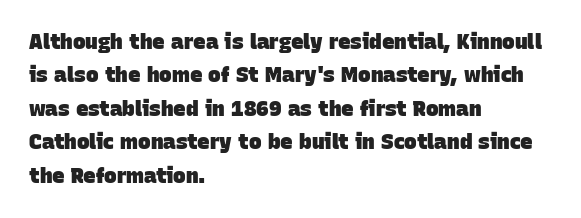
Q: Is the text bold? A: Yes.
Q: Is the text underlined? A: No.
Q: How is the paragraph aligned? A: Left-aligned.
Q: Is the spacing between letters normal or unusually wide? A: Normal.
Q: Is the spacing between lines tight, normal or loose? A: Normal.
